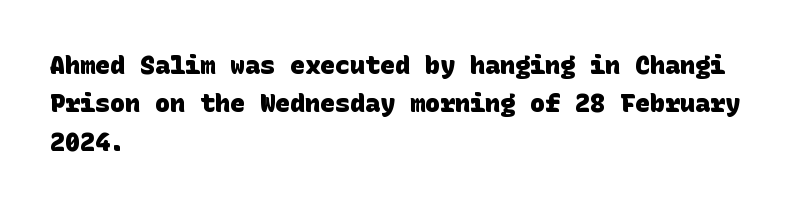
{"bold": "yes", "underline": "no", "align": "left", "line_spacing": "normal", "line_spacing_ratio": 1.54, "letter_spacing": "normal", "letter_spacing_em": 0.0, "glyph_px": 25}
